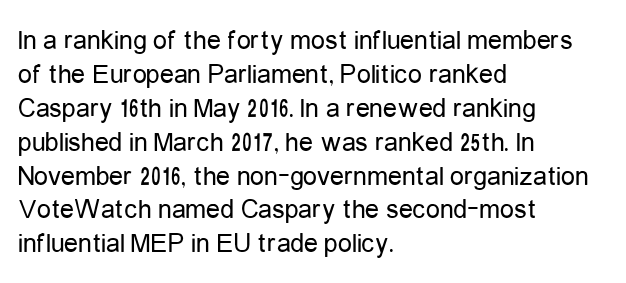
Observe the ordinary spacing: letters are neighbours, not strangers. Proportional: the letters do not fall into vertical columns. A bare baseline throughout the passage. The passage is arranged the way most books set body copy — flush left. Look at the bottom of the vertical strokes: they stop flat, with no serifs.
